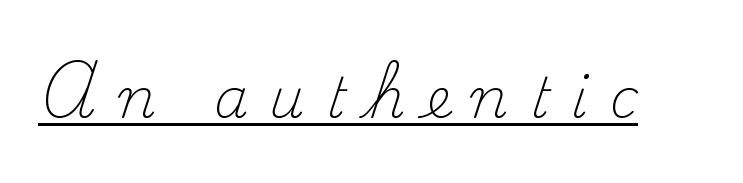
The image shows 55 px light serif type; set unusually wide letter spacing (+0.38 em), underlined; medium stroke contrast and a small x-height.
